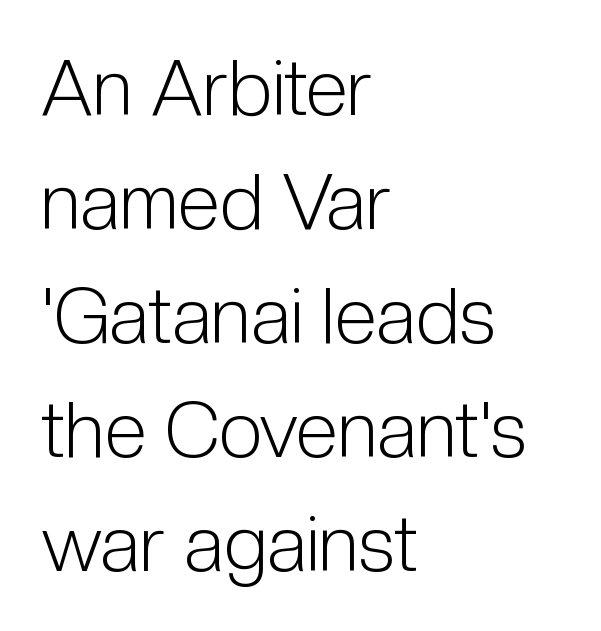
{"serif": "no", "italic": "no", "bold": "no", "weight": "light", "width": "condensed", "stroke_contrast": "low", "x_height": "medium", "monospaced": "no", "underline": "no", "align": "left", "line_spacing": "normal", "line_spacing_ratio": 1.48, "letter_spacing": "normal", "letter_spacing_em": 0.0, "glyph_px": 77}
